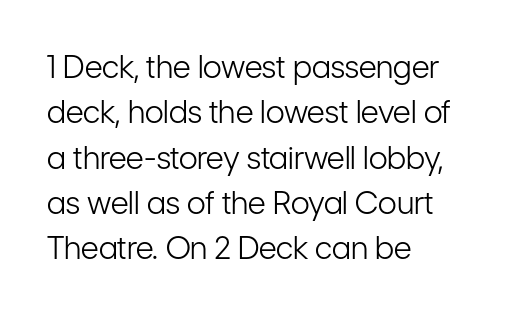
Q: Is the text bold? A: No.
Q: Is the text italic (slanted)? A: No, it is upright.
Q: Is the typeface a serif or a sans-serif typeface? A: Sans-serif.
Q: Is the text underlined? A: No.
Q: How is the paragraph aligned? A: Left-aligned.
Q: Is the spacing between letters normal or unusually wide? A: Normal.
Q: Is the spacing between lines tight, normal or loose? A: Normal.
Q: Width (condensed, normal, or wide)? A: Condensed.
Q: Stroke contrast? A: Low.
Q: x-height? A: Medium.
Q: Monospaced? A: No.
